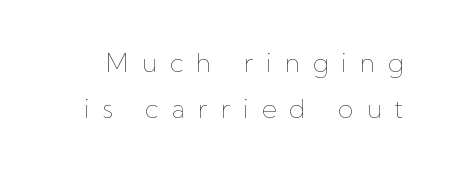
The image shows 26 px text type, upright; set line spacing 1.78x, unusually wide letter spacing (+0.49 em), not underlined.
